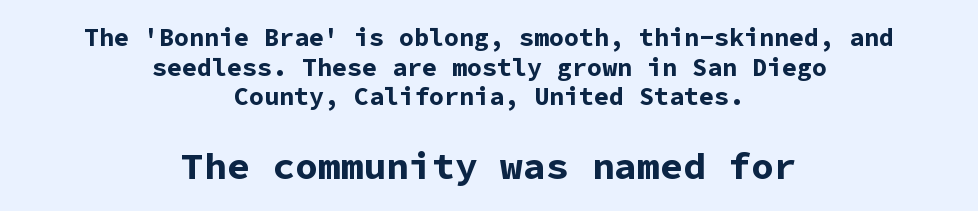
{"serif": "no", "italic": "no", "bold": "yes", "weight": "bold", "width": "normal", "stroke_contrast": "low", "x_height": "medium", "monospaced": "yes", "underline": "no", "align": "center", "line_spacing_ratio": 1.19, "letter_spacing": "normal", "letter_spacing_em": 0.0, "larger_block": "second", "size_ratio": 1.52, "glyph_px": 38}
